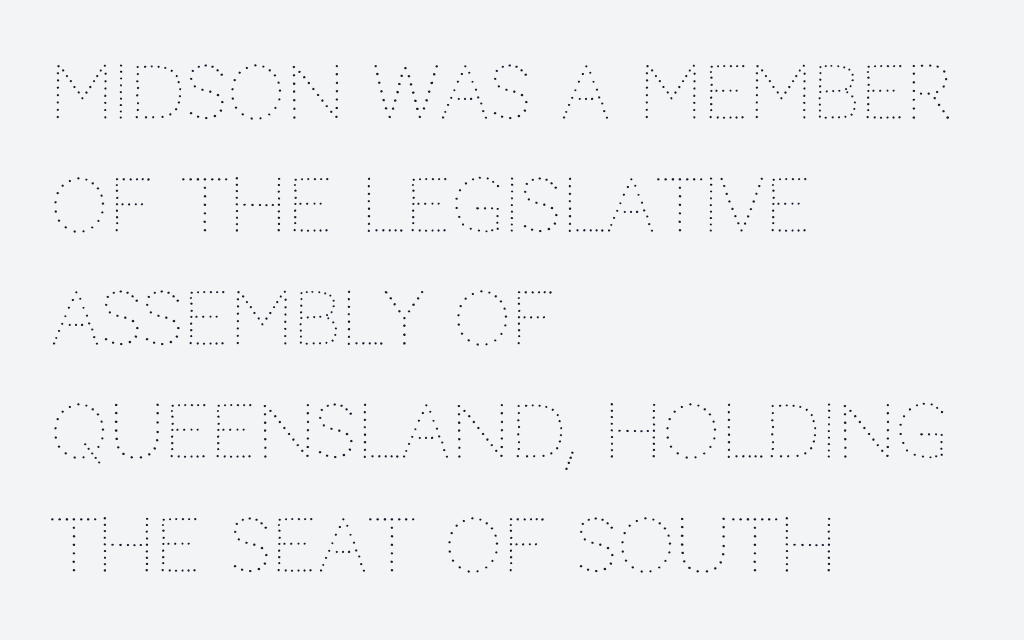
Q: Is the text bold? A: No.
Q: Is the text italic (slanted)? A: No, it is upright.
Q: Is the text underlined? A: No.
Q: How is the paragraph aligned? A: Left-aligned.
Q: Is the spacing between letters normal or unusually wide? A: Normal.
Q: Is the spacing between lines tight, normal or loose? A: Normal.
Q: Width (condensed, normal, or wide)? A: Normal.
Q: Stroke contrast? A: Medium.
Q: x-height? A: Large.
Q: Monospaced? A: No.
